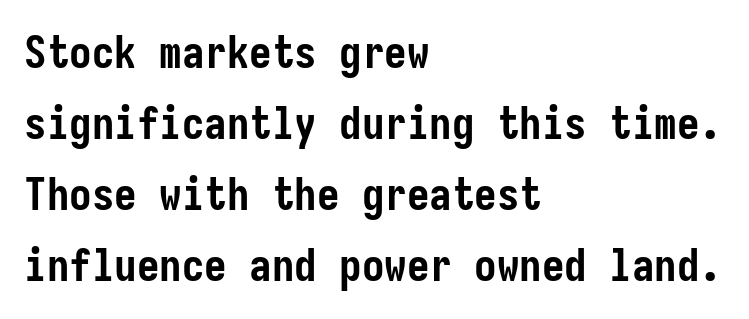
Examine the stroke ends and you'll find no serifs. The lettering stays uniformly vertical, giving the passage a roman look. Words float on clear page, feet unadorned. The space between consecutive lines is moderate. These lines stack with their left ends in a neat column.
